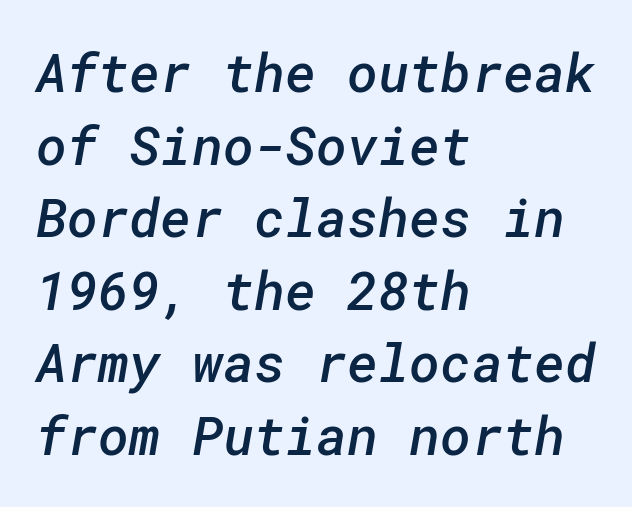
Q: Is the text bold? A: Semi-bold.
Q: Is the typeface a serif or a sans-serif typeface? A: Sans-serif.
Q: Is the text underlined? A: No.
Q: How is the paragraph aligned? A: Left-aligned.
Q: Is the spacing between letters normal or unusually wide? A: Normal.
Q: Is the spacing between lines tight, normal or loose? A: Normal.
Q: Width (condensed, normal, or wide)? A: Normal.
Q: Stroke contrast? A: Low.
Q: x-height? A: Medium.
